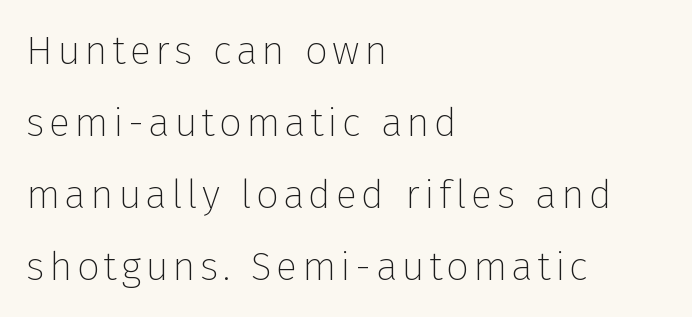
The image shows 40 px thin sans-serif type, upright; set left-aligned, line spacing 1.8x, not underlined; low stroke contrast and a medium x-height.
